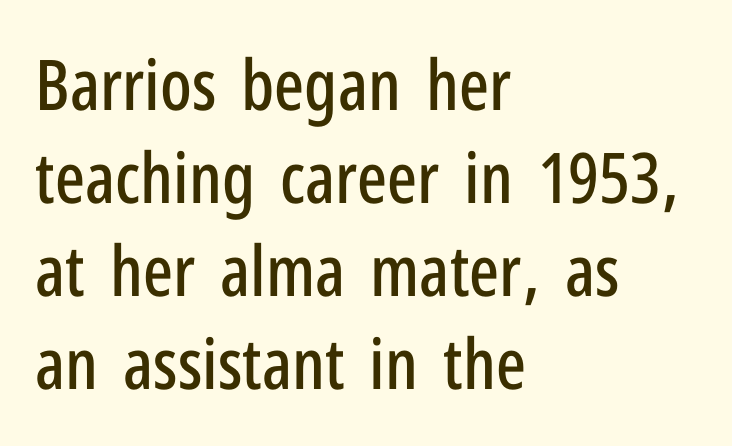
The image shows 70 px condensed sans-serif type, upright; set left-aligned, normal line spacing (1.33x), normal letter spacing, not underlined; low stroke contrast and a medium x-height.
